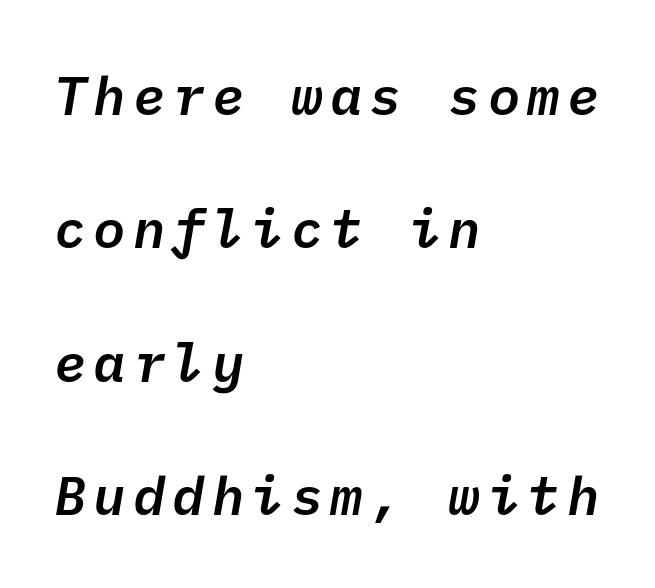
{"serif": "no", "bold": "semi", "weight": "semibold", "width": "normal", "stroke_contrast": "low", "x_height": "medium", "underline": "no", "align": "left", "line_spacing": "loose", "line_spacing_ratio": 2.47, "glyph_px": 54}
